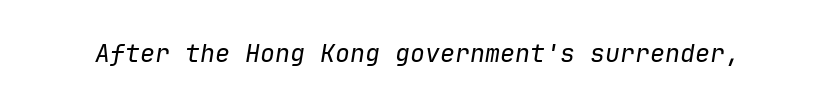
Q: Is the text bold? A: No.
Q: Is the text italic (slanted)? A: Yes, it leans right by about 9 degrees.
Q: Is the text underlined? A: No.
Q: Is the spacing between letters normal or unusually wide? A: Normal.
